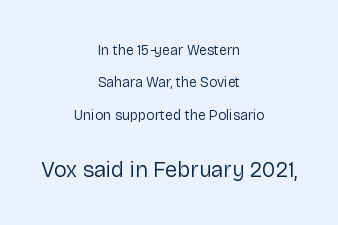
{"italic": "no", "bold": "no", "underline": "no", "align": "center", "line_spacing": "loose", "line_spacing_ratio": 2.32, "letter_spacing": "normal", "letter_spacing_em": 0.0, "larger_block": "second", "size_ratio": 1.57, "glyph_px": 22}
